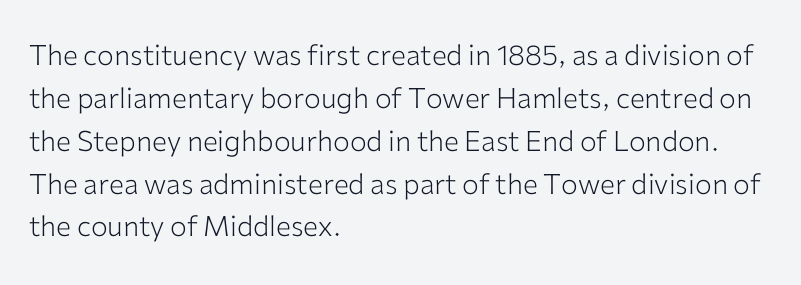
{"serif": "no", "italic": "no", "bold": "no", "weight": "light", "width": "normal", "stroke_contrast": "low", "x_height": "medium", "monospaced": "no", "underline": "no", "align": "left", "line_spacing": "normal", "line_spacing_ratio": 1.53, "letter_spacing": "normal", "letter_spacing_em": 0.0, "glyph_px": 28}
